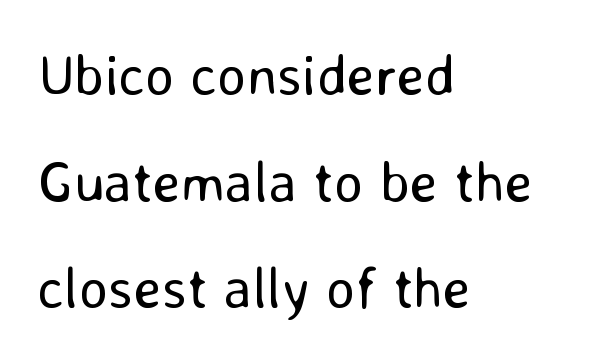
The image shows 57 px regular-weight sans-serif type, upright; set left-aligned, line spacing 1.87x, normal letter spacing, not underlined; low stroke contrast and a medium x-height.
